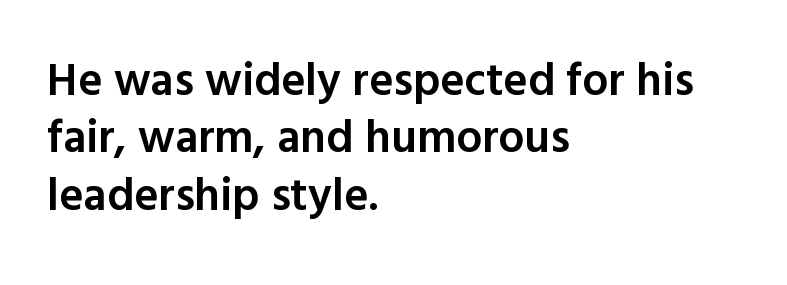
The image shows 46 px semibold sans-serif type, upright; set left-aligned, normal line spacing (1.25x), normal letter spacing, not underlined; a medium x-height.
